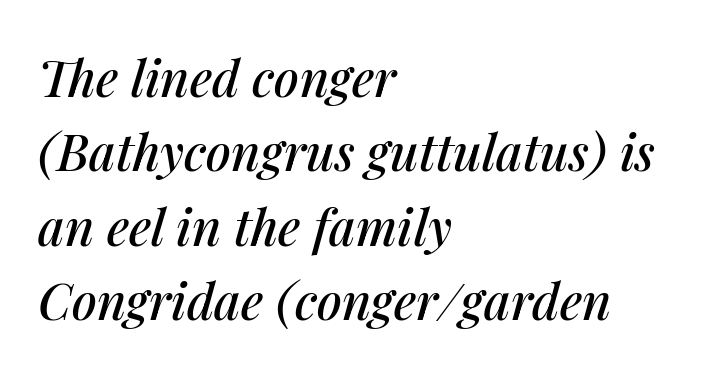
{"italic": "yes", "lean": "right", "slant_degrees": 14, "width": "normal", "stroke_contrast": "medium", "x_height": "medium", "monospaced": "no", "underline": "no", "align": "left", "line_spacing": "normal", "line_spacing_ratio": 1.49, "letter_spacing": "normal", "letter_spacing_em": 0.0, "glyph_px": 50}
